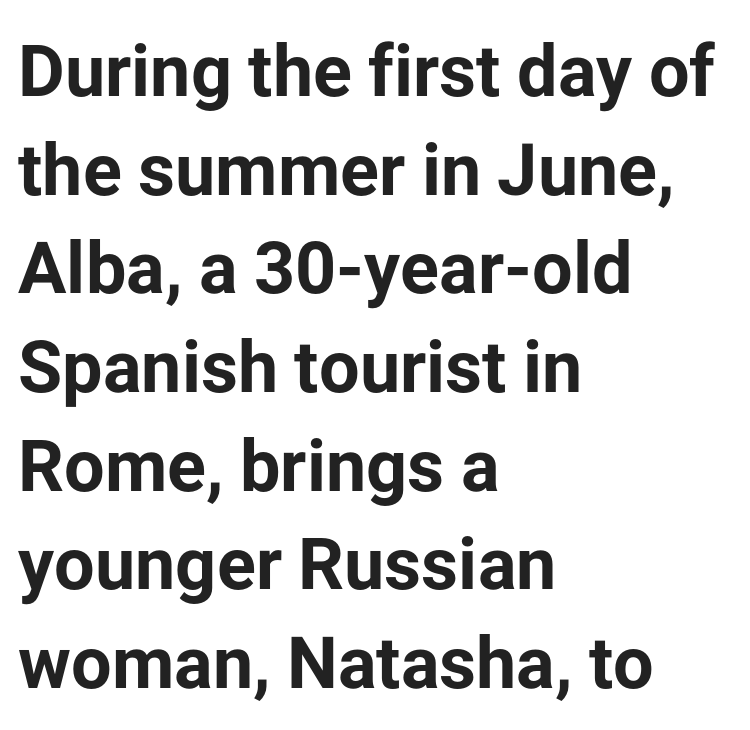
{"serif": "no", "italic": "no", "bold": "yes", "weight": "bold", "width": "normal", "stroke_contrast": "low", "x_height": "medium", "monospaced": "no", "underline": "no", "align": "left", "line_spacing": "normal", "line_spacing_ratio": 1.37, "letter_spacing": "normal", "letter_spacing_em": 0.0, "glyph_px": 72}
